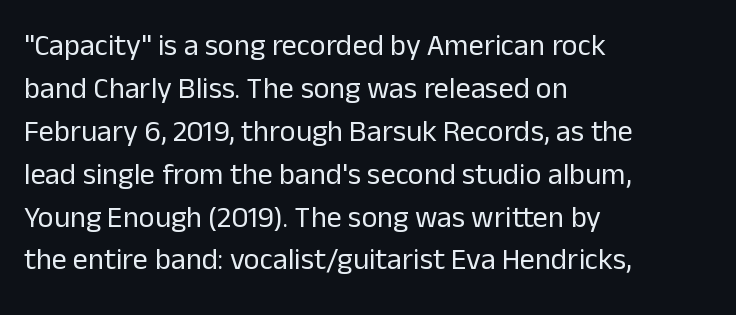
{"serif": "no", "italic": "no", "bold": "no", "weight": "regular", "width": "normal", "stroke_contrast": "low", "x_height": "medium", "monospaced": "no", "underline": "no", "align": "left", "line_spacing": "normal", "line_spacing_ratio": 1.43, "letter_spacing": "normal", "letter_spacing_em": 0.0, "glyph_px": 30}
